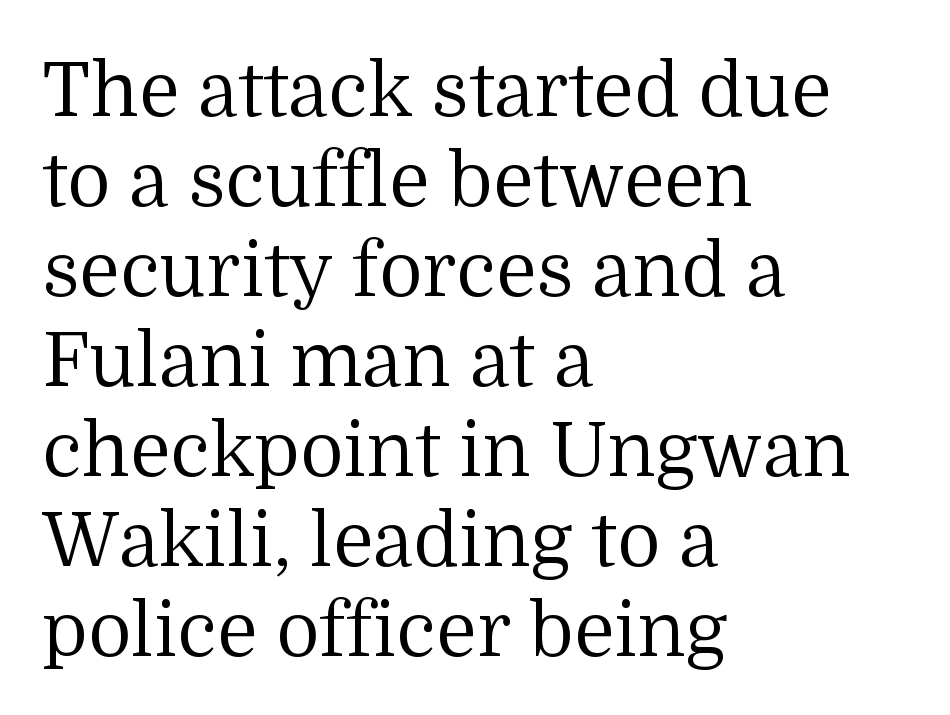
Letters have the restrained weight of plain body copy at most. What kind of face is this? One with serifs. Unlike italic type, these characters show no tilt at all. The face used here is proportionally spaced, like ordinary book or web type. The gap between lines stays unmarked. What stands out about the letter spacing? Nothing — it is the standard amount.
